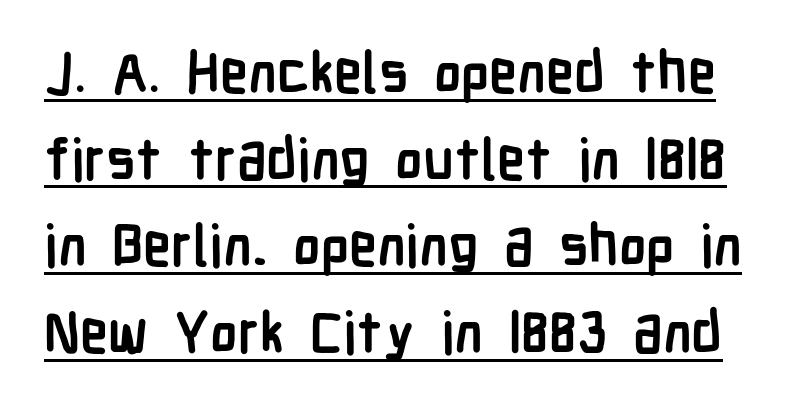
Q: Is the text bold? A: Yes.
Q: Is the text italic (slanted)? A: No, it is upright.
Q: Is the typeface a serif or a sans-serif typeface? A: Sans-serif.
Q: Is the text underlined? A: Yes.
Q: Is the spacing between letters normal or unusually wide? A: Normal.
Q: Is the spacing between lines tight, normal or loose? A: Normal.
Q: Width (condensed, normal, or wide)? A: Condensed.
Q: Stroke contrast? A: Low.
Q: x-height? A: Medium.
Q: Monospaced? A: No.
